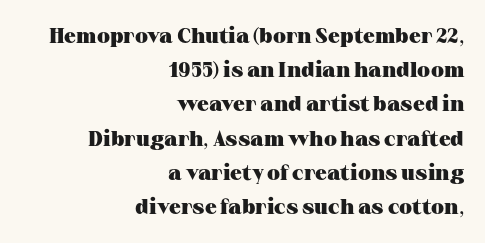
The image shows 21 px bold type, upright; set right-aligned, normal line spacing (1.63x), normal letter spacing, not underlined.
